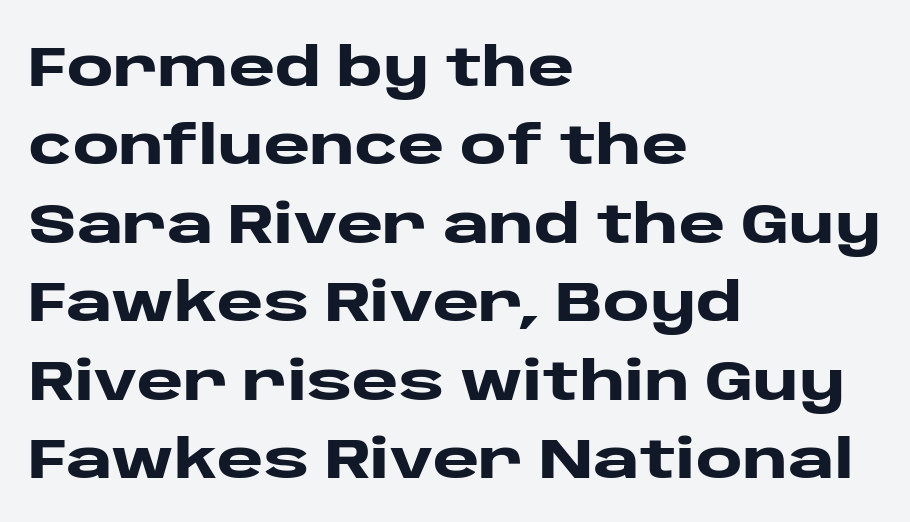
{"serif": "no", "italic": "no", "bold": "yes", "weight": "heavy", "width": "wide", "stroke_contrast": "low", "x_height": "large", "monospaced": "no", "underline": "no", "align": "left", "line_spacing": "normal", "line_spacing_ratio": 1.4, "letter_spacing": "normal", "letter_spacing_em": 0.0, "glyph_px": 56}
